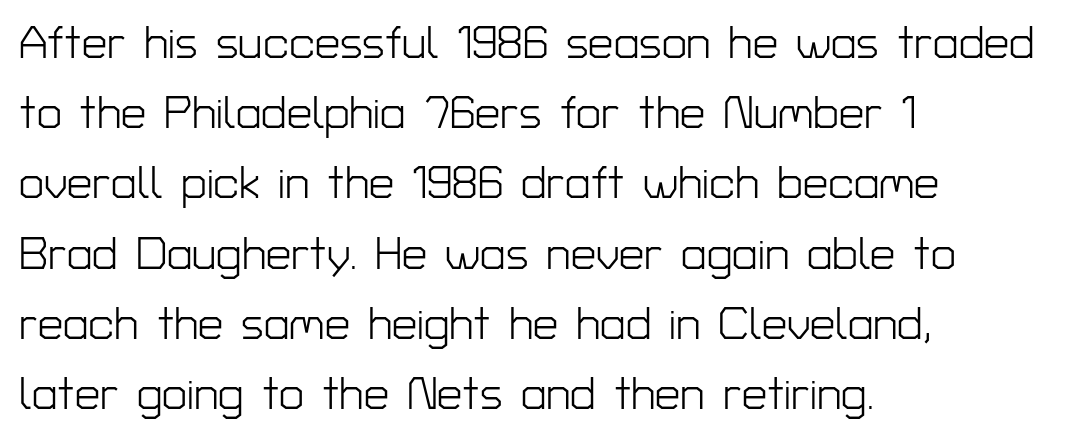
Q: Is the text bold? A: No.
Q: Is the text italic (slanted)? A: No, it is upright.
Q: Is the typeface a serif or a sans-serif typeface? A: Sans-serif.
Q: Is the text underlined? A: No.
Q: How is the paragraph aligned? A: Left-aligned.
Q: Is the spacing between letters normal or unusually wide? A: Normal.
Q: Is the spacing between lines tight, normal or loose? A: Normal.
Q: Width (condensed, normal, or wide)? A: Normal.
Q: Stroke contrast? A: Low.
Q: x-height? A: Medium.
Q: Monospaced? A: No.
